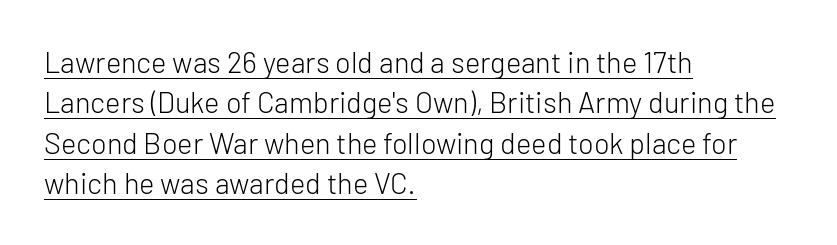
The image shows 29 px light sans-serif type, upright; set left-aligned, normal line spacing (1.39x), normal letter spacing, underlined; low stroke contrast and a medium x-height.
